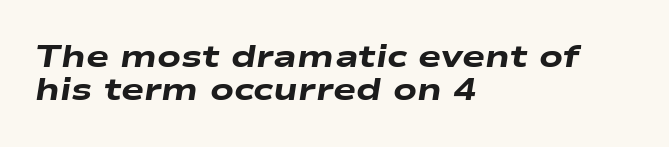
Q: Is the text bold? A: Yes.
Q: Is the text italic (slanted)? A: Yes, it leans right by about 9 degrees.
Q: Is the text underlined? A: No.
Q: How is the paragraph aligned? A: Left-aligned.
Q: Is the spacing between letters normal or unusually wide? A: Normal.
Q: Is the spacing between lines tight, normal or loose? A: Tight.
Q: Width (condensed, normal, or wide)? A: Wide.
Q: Stroke contrast? A: Low.
Q: x-height? A: Medium.
Q: Monospaced? A: No.
